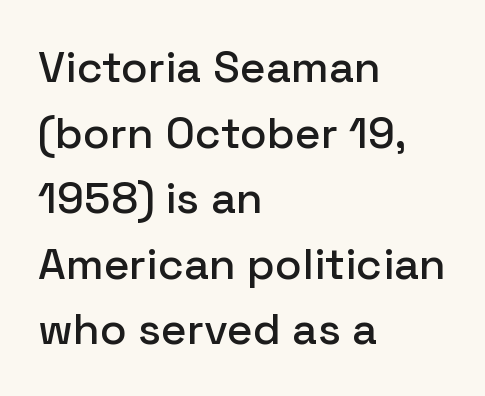
The image shows 44 px sans-serif type, upright; set left-aligned, normal line spacing (1.49x), normal letter spacing, not underlined; low stroke contrast and a medium x-height.
